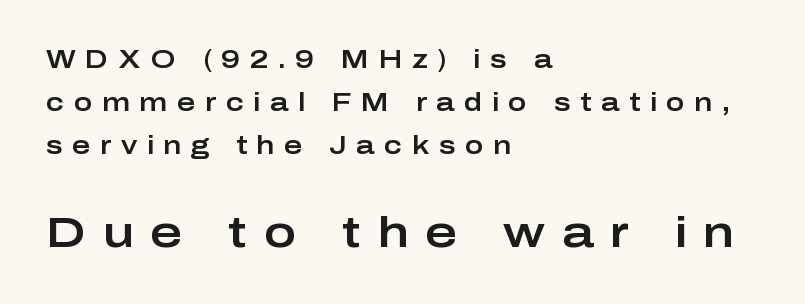
Q: Is the text italic (slanted)? A: No, it is upright.
Q: Is the typeface a serif or a sans-serif typeface? A: Sans-serif.
Q: Is the text underlined? A: No.
Q: How is the paragraph aligned? A: Left-aligned.
Q: Is the spacing between letters normal or unusually wide? A: Unusually wide.
Q: Which block of text is set in a larger size, the first (top) or the second (bottom)? A: The second (bottom) one.
Q: Width (condensed, normal, or wide)? A: Wide.
Q: Stroke contrast? A: Low.
Q: x-height? A: Medium.
Q: Monospaced? A: No.
